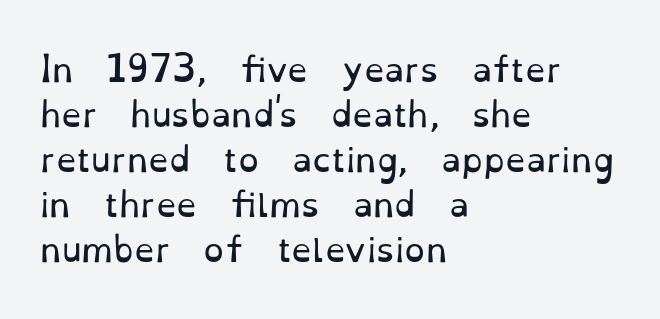
The image shows 33 px regular-weight type, upright; set left-aligned, normal line spacing (1.36x), normal letter spacing, not underlined; low stroke contrast and a small x-height.
